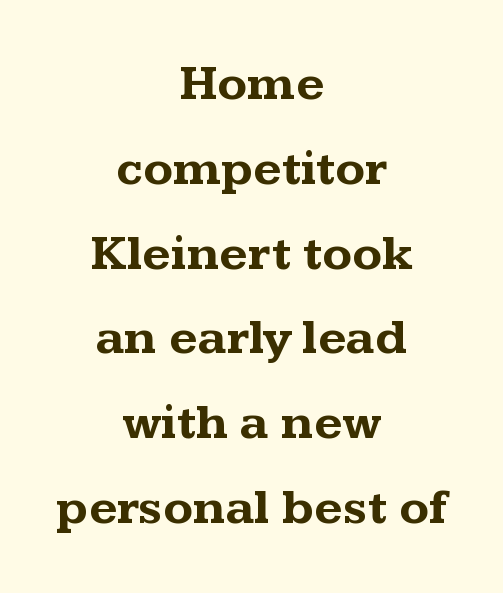
Q: Is the text bold? A: Yes.
Q: Is the text italic (slanted)? A: No, it is upright.
Q: Is the typeface a serif or a sans-serif typeface? A: Serif.
Q: Is the text underlined? A: No.
Q: How is the paragraph aligned? A: Centered.
Q: Is the spacing between letters normal or unusually wide? A: Normal.
Q: Width (condensed, normal, or wide)? A: Wide.
Q: Stroke contrast? A: Medium.
Q: x-height? A: Medium.
Q: Monospaced? A: No.
